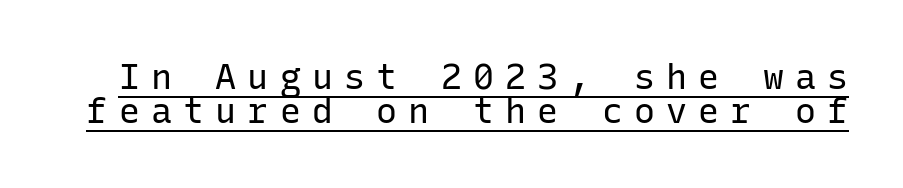
Each letter's strokes conclude bluntly, with no projecting serifs. Posture: upright roman. Stems here are at most as thick as an everyday book face. Short note: letters widely spaced. The block of text is dense from top to bottom, with scant space between rows.
